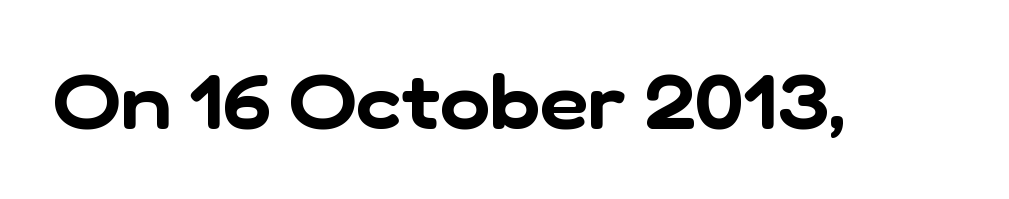
Q: Is the typeface a serif or a sans-serif typeface? A: Sans-serif.
Q: Is the text underlined? A: No.
Q: Is the spacing between letters normal or unusually wide? A: Normal.
Q: Width (condensed, normal, or wide)? A: Normal.
Q: Stroke contrast? A: Low.
Q: x-height? A: Medium.
Q: Monospaced? A: No.
